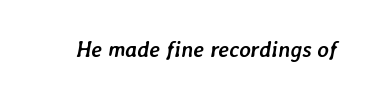
The image shows 22 px bold type, italic (leaning right); set normal letter spacing, not underlined.
